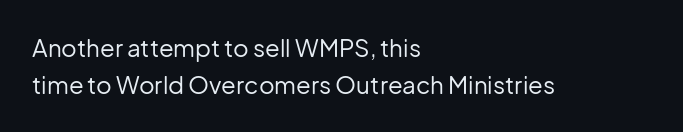
Vertical strokes here are truly vertical. Every row of glyphs begins at an identical x-position on the left. Between one letter and the next there's only the usual sliver of space. Only glyphs here, with clear space below each row.
